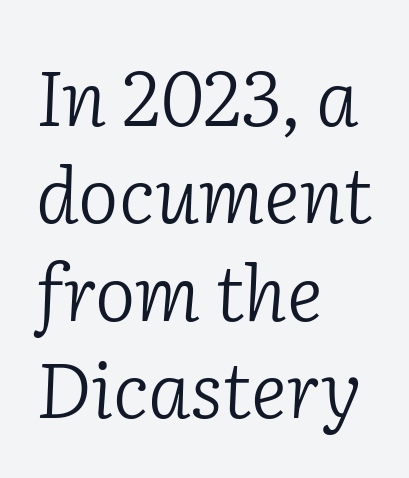
The image shows 76 px light serif type, italic (leaning right); set left-aligned, normal line spacing (1.28x), normal letter spacing, not underlined; low stroke contrast and a medium x-height.
